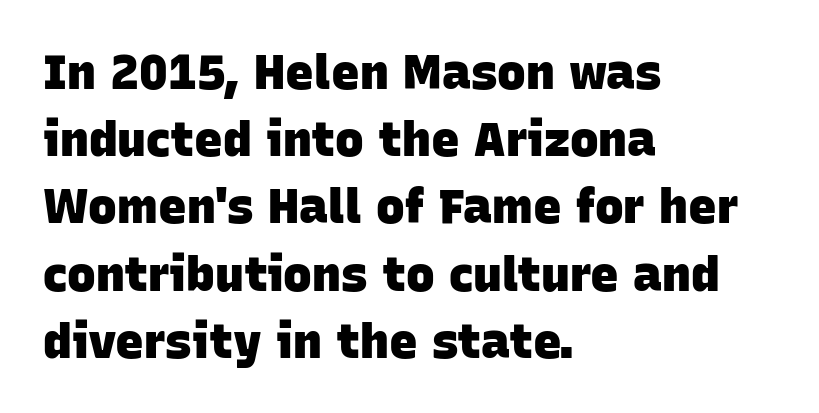
The image shows 48 px heavy sans-serif type; set left-aligned, normal line spacing (1.4x), normal letter spacing, not underlined; low stroke contrast and a large x-height.
